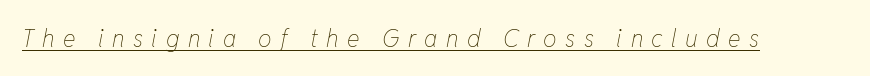
Q: Is the text bold? A: No.
Q: Is the text italic (slanted)? A: Yes, it leans right by about 11 degrees.
Q: Is the text underlined? A: Yes.
Q: Is the spacing between letters normal or unusually wide? A: Unusually wide.
